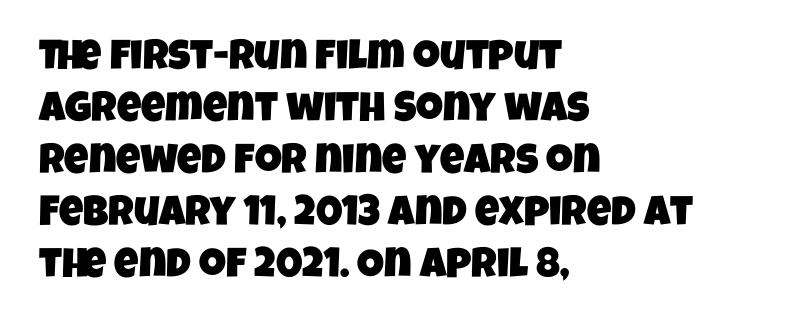
These lines are rendered in a variable-pitch font. Each word holds together tightly as a unit, with standard inter-letter gaps. A sans-serif font was chosen for this passage. Typeset ragged right — the left edge is the straight one. Rule under the text: the space is simply empty.
